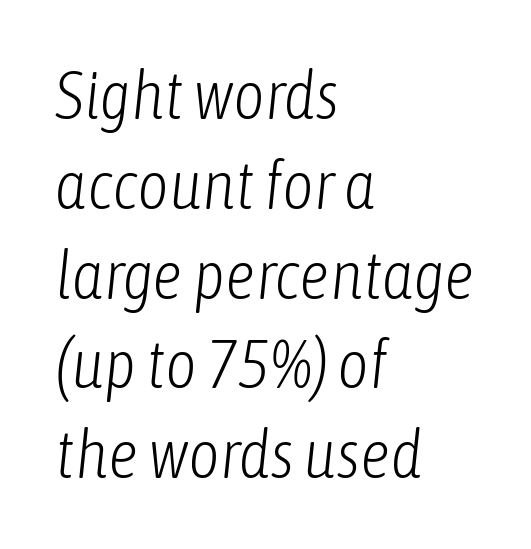
Q: Is the text bold? A: No.
Q: Is the text italic (slanted)? A: Yes, it leans right by about 6 degrees.
Q: Is the text underlined? A: No.
Q: How is the paragraph aligned? A: Left-aligned.
Q: Is the spacing between letters normal or unusually wide? A: Normal.
Q: Is the spacing between lines tight, normal or loose? A: Normal.
Q: Width (condensed, normal, or wide)? A: Condensed.
Q: Stroke contrast? A: Low.
Q: x-height? A: Medium.
Q: Monospaced? A: No.
